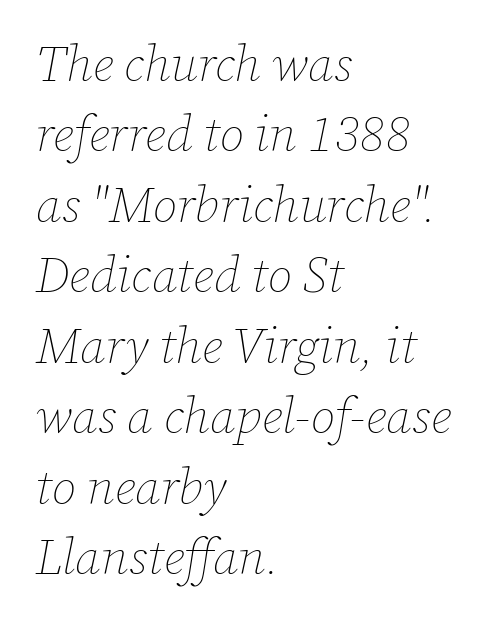
{"italic": "yes", "lean": "right", "slant_degrees": 12, "bold": "no", "weight": "thin", "width": "normal", "stroke_contrast": "low", "x_height": "medium", "monospaced": "no", "underline": "no", "align": "left", "line_spacing": "normal", "line_spacing_ratio": 1.41, "letter_spacing": "normal", "letter_spacing_em": 0.0, "glyph_px": 50}
